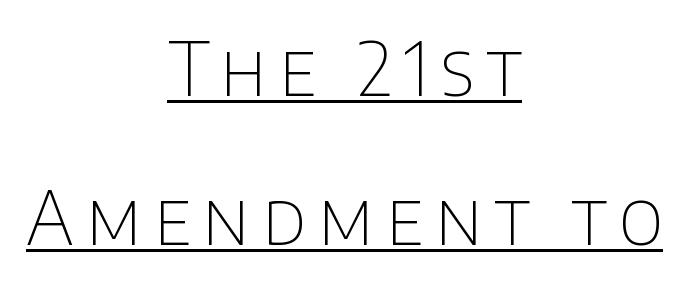
Q: Is the text bold? A: No.
Q: Is the text italic (slanted)? A: No, it is upright.
Q: Is the typeface a serif or a sans-serif typeface? A: Sans-serif.
Q: Is the text underlined? A: Yes.
Q: How is the paragraph aligned? A: Centered.
Q: Is the spacing between lines tight, normal or loose? A: Loose.
Q: Width (condensed, normal, or wide)? A: Normal.
Q: Stroke contrast? A: Low.
Q: x-height? A: Large.
Q: Monospaced? A: No.
